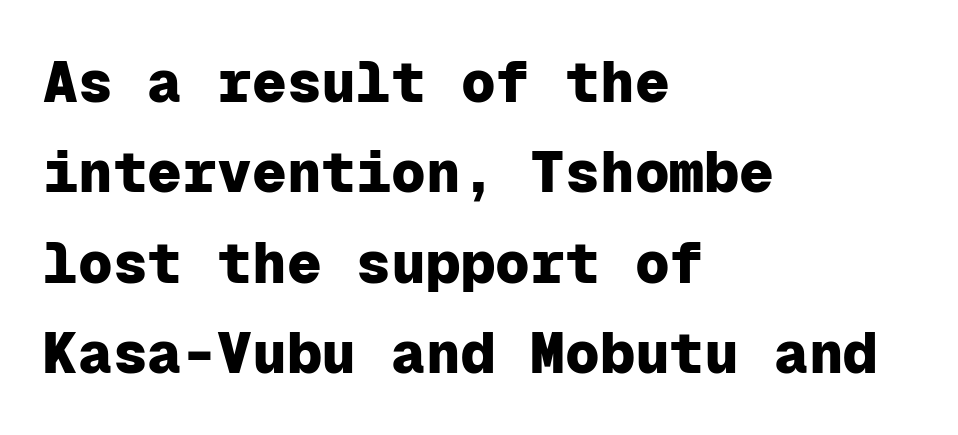
{"serif": "no", "italic": "no", "bold": "yes", "weight": "heavy", "width": "normal", "stroke_contrast": "low", "x_height": "medium", "monospaced": "yes", "underline": "no", "align": "left", "line_spacing": "normal", "line_spacing_ratio": 1.56, "letter_spacing": "normal", "letter_spacing_em": 0.0, "glyph_px": 58}
